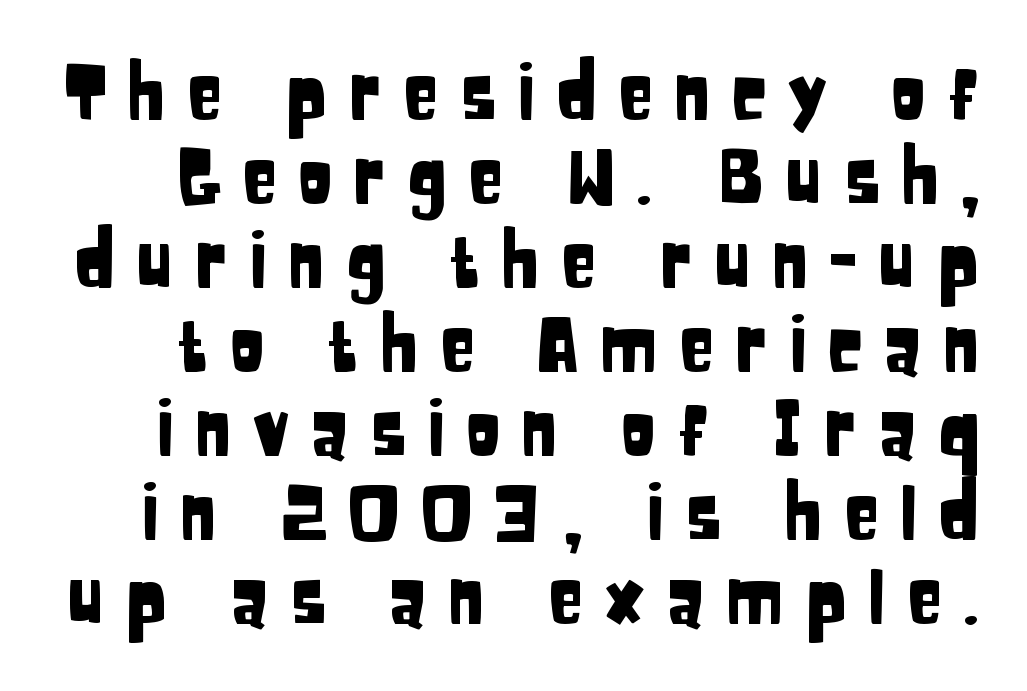
Looks like regular typesetting: each glyph gets only the width it needs. The glyphs are unaccompanied by any horizontal stroke below them. The axis of the letterforms is exactly vertical. Here the glyphs are tracked loosely, breaking word shapes into spaced letters. Students, observe: this is what under-led, compact text looks like. The font family rendered here belongs to the sans-serif group.
